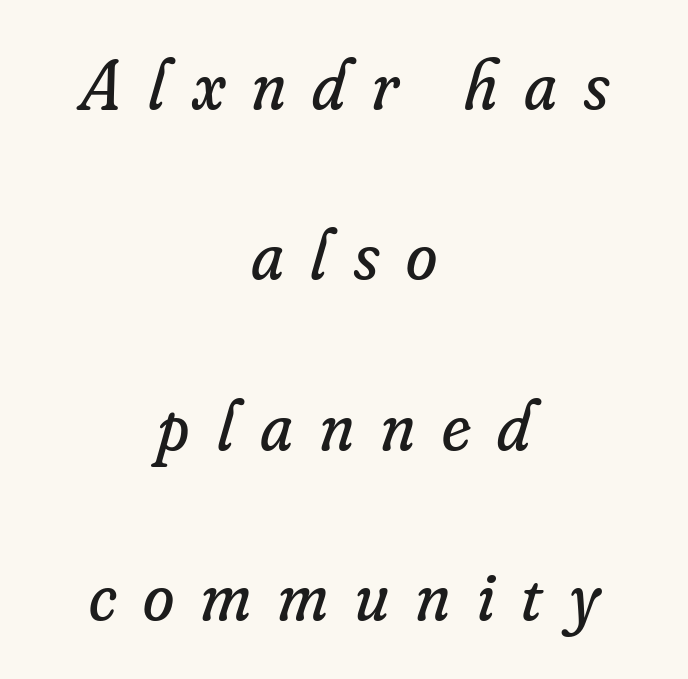
The compositor balanced each line on the midline. The leading is generous, giving the passage an open texture. Little horizontal feet cap the strokes, marking this as serif type. Weight: regular or lighter. Descender tails drop into unmarked territory. Do the characters align in a grid? No, the font is proportional.
